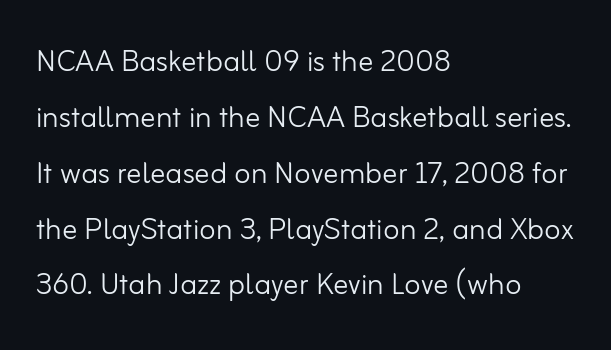
The image shows 38 px light sans-serif type, upright; set left-aligned, normal line spacing (1.47x), normal letter spacing, not underlined; low stroke contrast and a small x-height.
